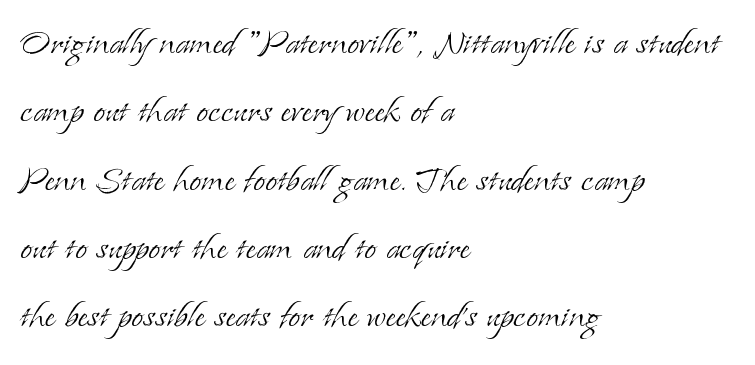
Q: Is the text bold? A: No.
Q: Is the text italic (slanted)? A: Yes.
Q: Is the typeface a serif or a sans-serif typeface? A: Serif.
Q: Is the text underlined? A: No.
Q: How is the paragraph aligned? A: Left-aligned.
Q: Is the spacing between letters normal or unusually wide? A: Normal.
Q: Is the spacing between lines tight, normal or loose? A: Normal.
Q: Width (condensed, normal, or wide)? A: Normal.
Q: Stroke contrast? A: Low.
Q: x-height? A: Small.
Q: Monospaced? A: No.
